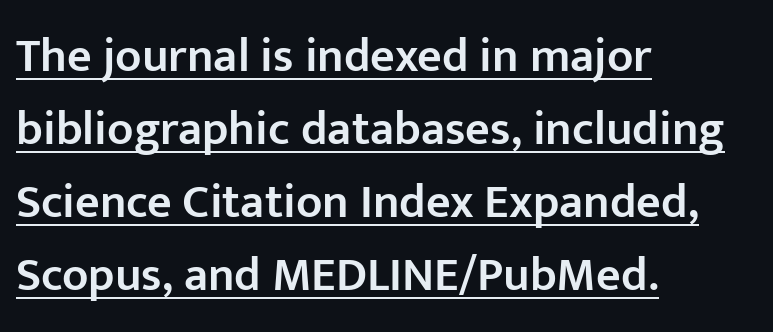
Q: Is the text bold? A: Semi-bold.
Q: Is the text italic (slanted)? A: No, it is upright.
Q: Is the typeface a serif or a sans-serif typeface? A: Sans-serif.
Q: Is the text underlined? A: Yes.
Q: How is the paragraph aligned? A: Left-aligned.
Q: Is the spacing between letters normal or unusually wide? A: Normal.
Q: Is the spacing between lines tight, normal or loose? A: Normal.
Q: Width (condensed, normal, or wide)? A: Normal.
Q: Stroke contrast? A: Low.
Q: x-height? A: Medium.
Q: Monospaced? A: No.
